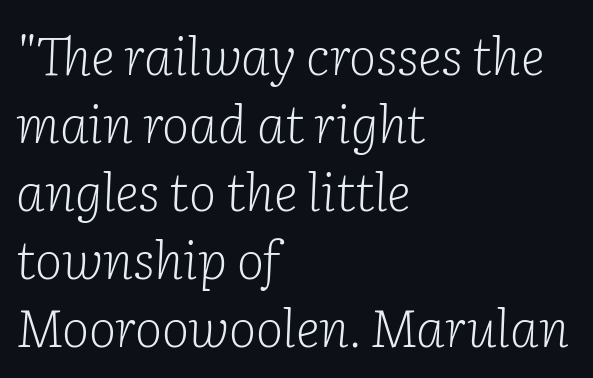
Little horizontal feet cap the strokes, marking this as serif type. Notice how descenders clear the ascenders below comfortably — that's standard leading. The horizontal fit of the characters is conventional and even. Note the varied advance widths — an 'i' is clearly narrower than an 'm'. Each row of text sits above clean, open space. Posture: slanted.
